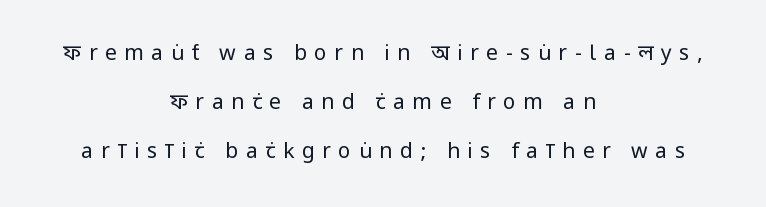
Q: Is the text bold? A: No.
Q: Is the text italic (slanted)? A: No, it is upright.
Q: Is the text underlined? A: No.
Q: How is the paragraph aligned? A: Centered.
Q: Is the spacing between letters normal or unusually wide? A: Unusually wide.
Q: Is the spacing between lines tight, normal or loose? A: Loose.
